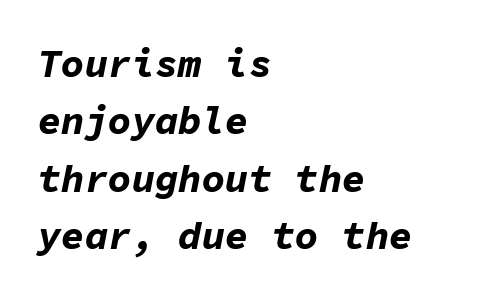
The image shows 39 px bold type, italic (leaning right), monospaced; set left-aligned, normal line spacing (1.47x), normal letter spacing, not underlined; low stroke contrast and a medium x-height.
